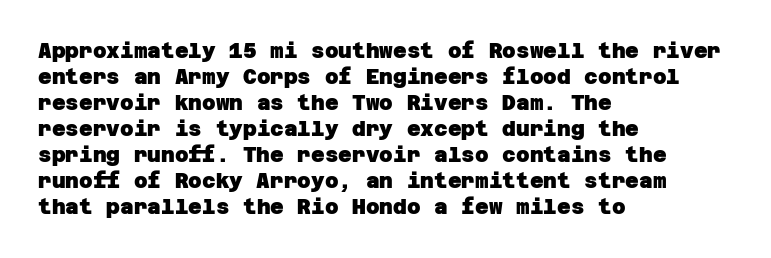
Q: Is the text bold? A: Yes.
Q: Is the text underlined? A: No.
Q: How is the paragraph aligned? A: Left-aligned.
Q: Is the spacing between letters normal or unusually wide? A: Normal.
